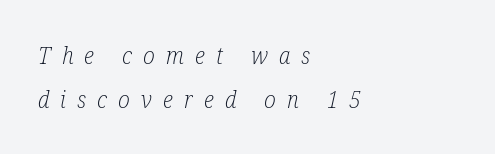
Q: Is the text bold? A: No.
Q: Is the text italic (slanted)? A: Yes, it leans right by about 12 degrees.
Q: Is the text underlined? A: No.
Q: How is the paragraph aligned? A: Left-aligned.
Q: Is the spacing between letters normal or unusually wide? A: Unusually wide.
